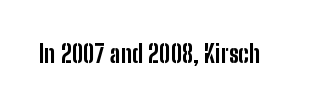
The image shows 24 px bold type, upright; set normal letter spacing, not underlined.
